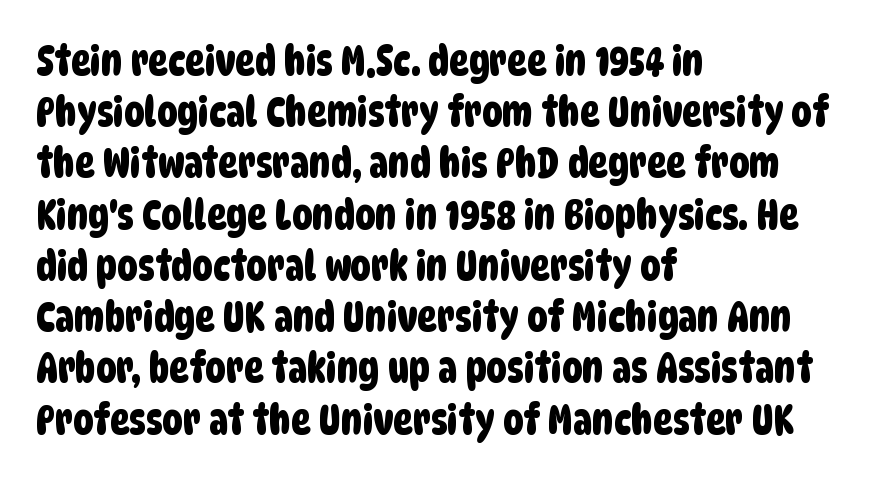
{"serif": "no", "width": "condensed", "stroke_contrast": "low", "x_height": "large", "monospaced": "no", "underline": "no", "align": "left", "line_spacing": "normal", "line_spacing_ratio": 1.25, "letter_spacing": "normal", "letter_spacing_em": 0.0, "glyph_px": 41}
